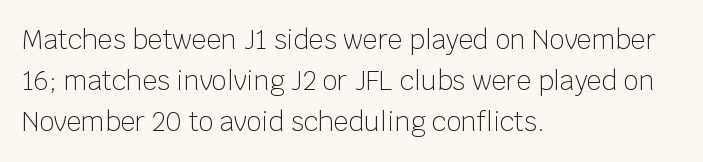
{"italic": "no", "bold": "no", "underline": "no", "align": "left", "line_spacing": "normal", "line_spacing_ratio": 1.58, "letter_spacing": "normal", "letter_spacing_em": 0.0, "glyph_px": 26}
